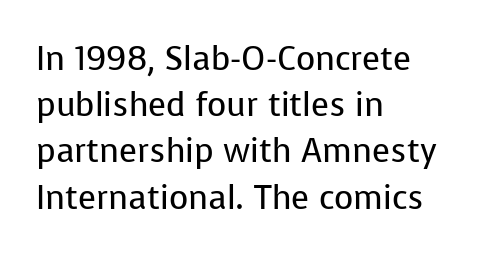
The image shows 33 px regular-weight sans-serif type, upright; set left-aligned, normal line spacing (1.4x), normal letter spacing, not underlined; low stroke contrast and a medium x-height.
